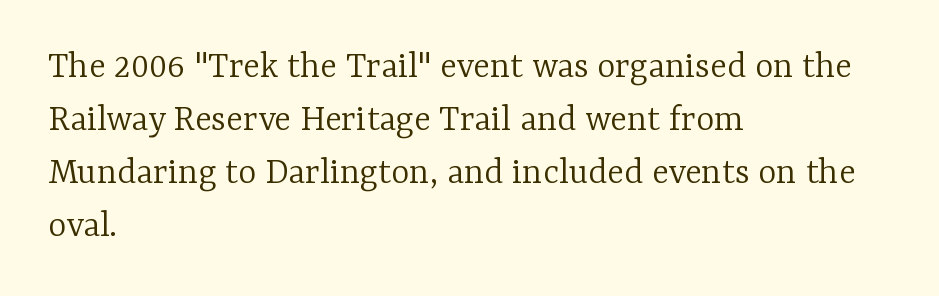
Compared with a centered layout, this one pins lines to the left instead. Designer's note — italics off, roman on. Heaviness? Minimal to ordinary, like unemphasized prose. Stroke terminals: seriffed. The leading is moderate, giving the passage an even texture. The face used here is proportionally spaced, like ordinary book or web type.
